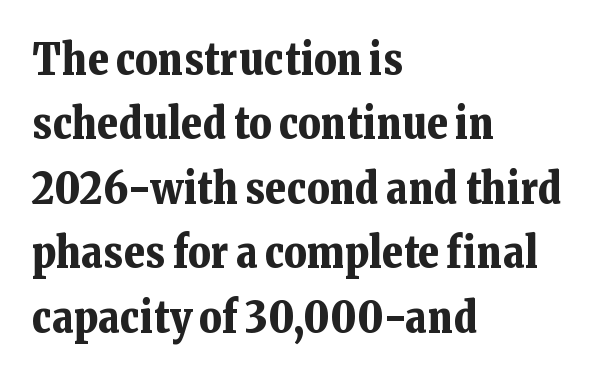
No extra tracking has been applied to these lines. The compositor pushed each line to the left boundary. Pretty heavy lettering here — definitely bold. The passage shown is not underscored anywhere.
